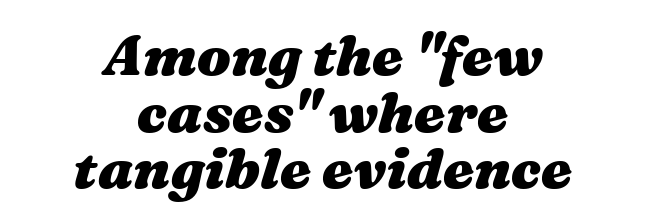
The image shows 56 px heavy, wide type, italic (leaning right); set centered, tight line spacing (1.01x), normal letter spacing, not underlined; medium stroke contrast and a medium x-height.
